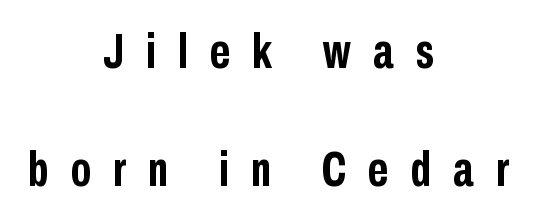
Vertical spacing — loose. Every row of glyphs is offset so its center matches the block's center. Strong, thick strokes mark this as bold type. The passage shown is typed in a proportional face where columns would drift. The letters stand upright; this is a roman face. A clean baseline with only descenders dipping below it.
